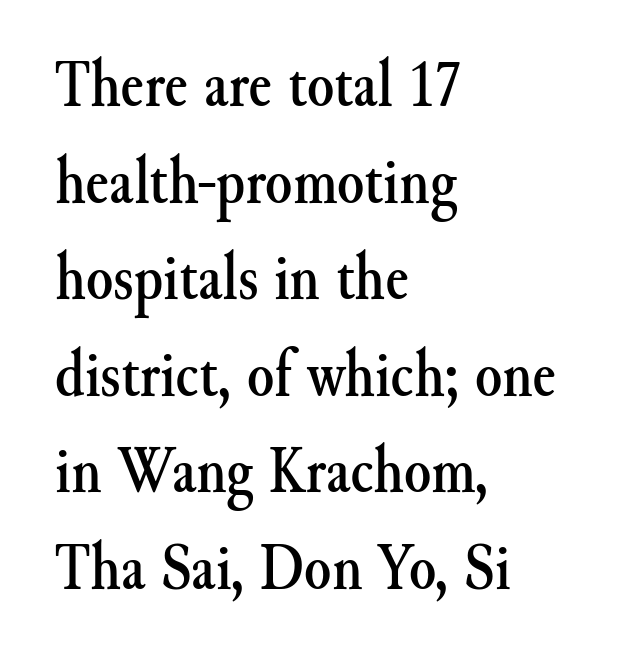
Interline gaps are of average width in this sample. What stands out about the letter spacing? Nothing — it is the standard amount. This sample has the flowing, uneven cadence of proportional lettering. Only glyphs here, with clear space below each row. The glyphs in this specimen are seriffed.
